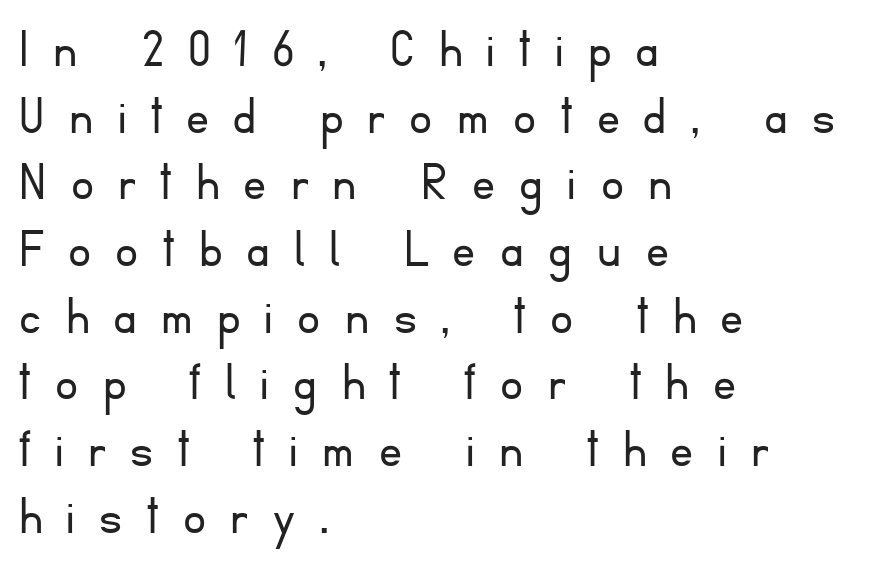
The image shows 57 px light sans-serif type, upright; set left-aligned, line spacing 1.17x, unusually wide letter spacing (+0.43 em), not underlined; low stroke contrast and a small x-height.
